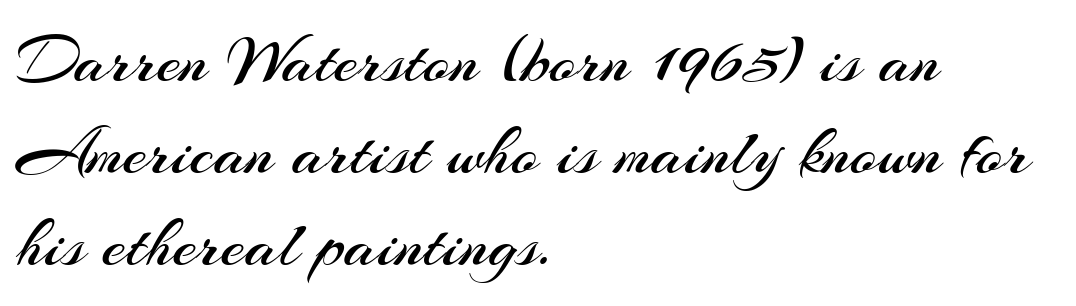
Q: Is the text bold? A: No.
Q: Is the text italic (slanted)? A: Yes.
Q: Is the typeface a serif or a sans-serif typeface? A: Sans-serif.
Q: Is the text underlined? A: No.
Q: How is the paragraph aligned? A: Left-aligned.
Q: Is the spacing between letters normal or unusually wide? A: Normal.
Q: Is the spacing between lines tight, normal or loose? A: Normal.
Q: Width (condensed, normal, or wide)? A: Normal.
Q: Stroke contrast? A: Medium.
Q: x-height? A: Small.
Q: Monospaced? A: No.
